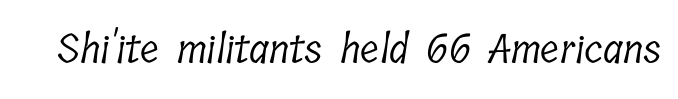
{"serif": "yes", "bold": "no", "weight": "light", "width": "condensed", "stroke_contrast": "low", "x_height": "medium", "monospaced": "no", "underline": "no", "letter_spacing": "normal", "letter_spacing_em": 0.0, "glyph_px": 40}
